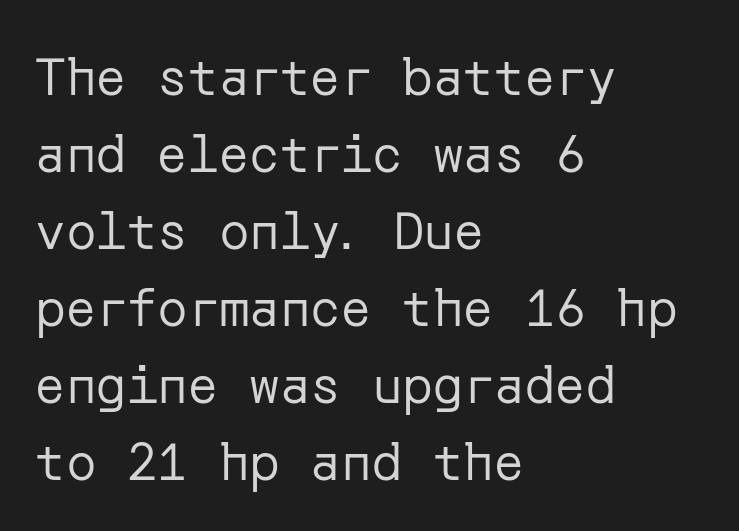
Q: Is the text bold? A: No.
Q: Is the text italic (slanted)? A: No, it is upright.
Q: Is the typeface a serif or a sans-serif typeface? A: Sans-serif.
Q: Is the text underlined? A: No.
Q: How is the paragraph aligned? A: Left-aligned.
Q: Is the spacing between letters normal or unusually wide? A: Normal.
Q: Is the spacing between lines tight, normal or loose? A: Normal.
Q: Width (condensed, normal, or wide)? A: Normal.
Q: Stroke contrast? A: Low.
Q: x-height? A: Medium.
